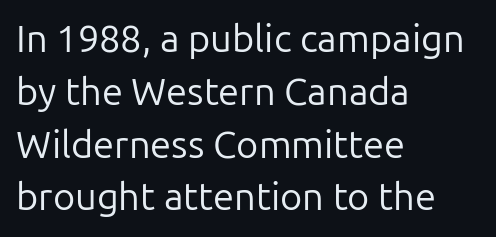
{"serif": "no", "italic": "no", "bold": "no", "weight": "regular", "width": "normal", "stroke_contrast": "low", "x_height": "medium", "monospaced": "no", "underline": "no", "align": "left", "line_spacing": "normal", "line_spacing_ratio": 1.39, "letter_spacing": "normal", "letter_spacing_em": 0.0, "glyph_px": 38}
